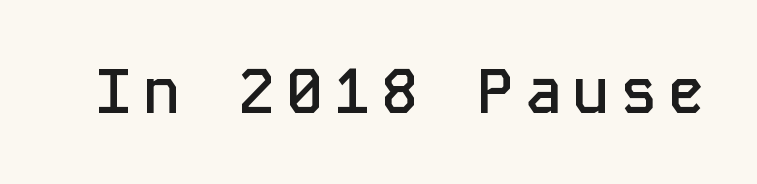
{"serif": "no", "italic": "no", "bold": "semi", "weight": "semibold", "width": "normal", "stroke_contrast": "low", "x_height": "medium", "monospaced": "yes", "underline": "no", "glyph_px": 62}
